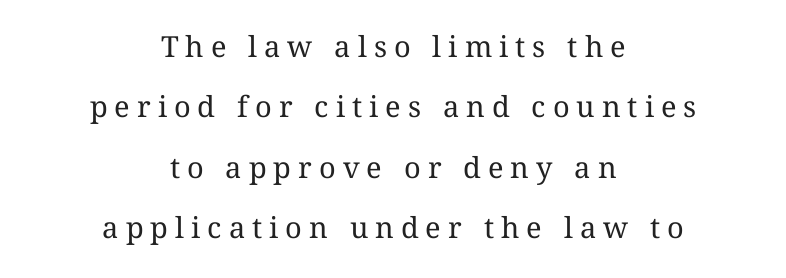
{"italic": "no", "bold": "no", "weight": "regular", "width": "normal", "stroke_contrast": "medium", "x_height": "medium", "monospaced": "no", "underline": "no", "align": "center", "line_spacing": "loose", "line_spacing_ratio": 2.08, "letter_spacing": "wide", "letter_spacing_em": 0.24, "glyph_px": 29}
